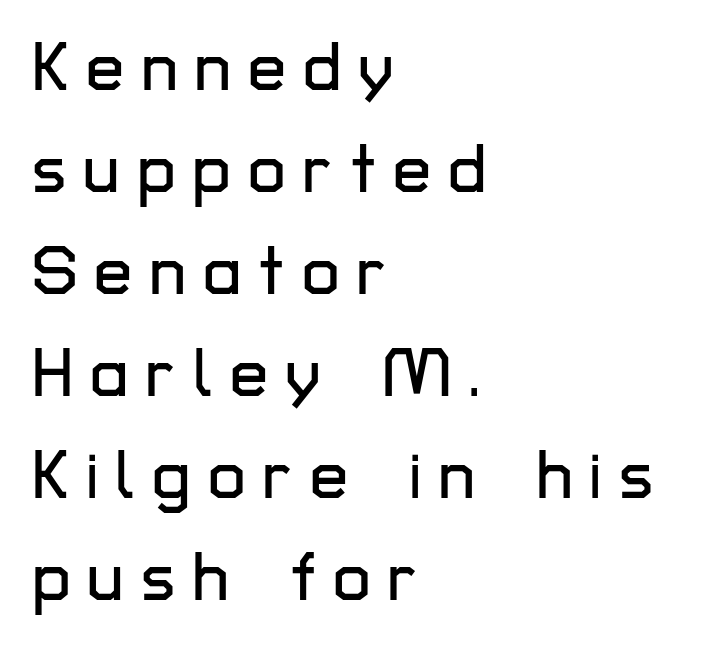
Between one letter and the next there's a generous, obvious gap. Typographically, this falls in the sans-serif category. Vertically, the passage feels balanced, rows spaced as you'd expect. A student would call this left alignment; a typographer would say flush left, rag right. Do the letters lean? They stand straight.
